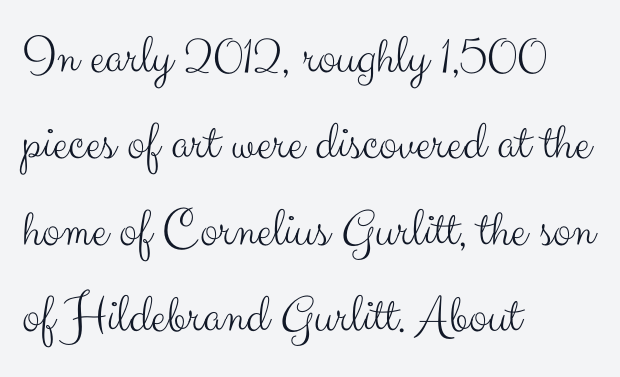
Q: Is the text bold? A: No.
Q: Is the text italic (slanted)? A: Yes.
Q: Is the typeface a serif or a sans-serif typeface? A: Sans-serif.
Q: Is the text underlined? A: No.
Q: How is the paragraph aligned? A: Left-aligned.
Q: Is the spacing between letters normal or unusually wide? A: Normal.
Q: Is the spacing between lines tight, normal or loose? A: Normal.
Q: Width (condensed, normal, or wide)? A: Normal.
Q: Stroke contrast? A: Medium.
Q: x-height? A: Small.
Q: Monospaced? A: No.
